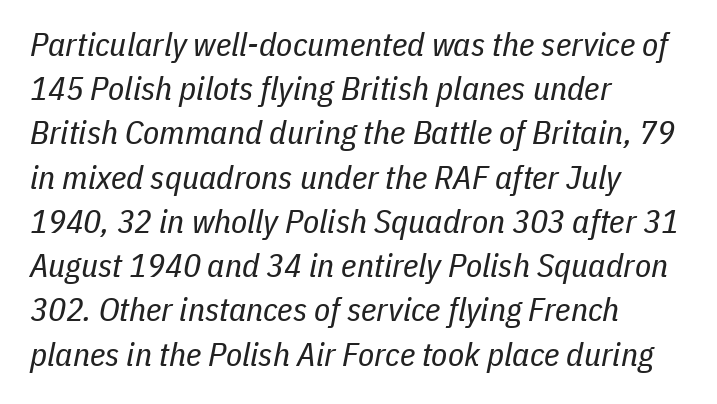
The rag falls on the right side of this text block. A typesetter would mark this as italic. Do the characters align in a grid? No, the font is proportional. The face looks like a standard text weight, possibly lighter. The line texture is even and compact thanks to regular tracking. The rows are spaced the way most documents space them.
